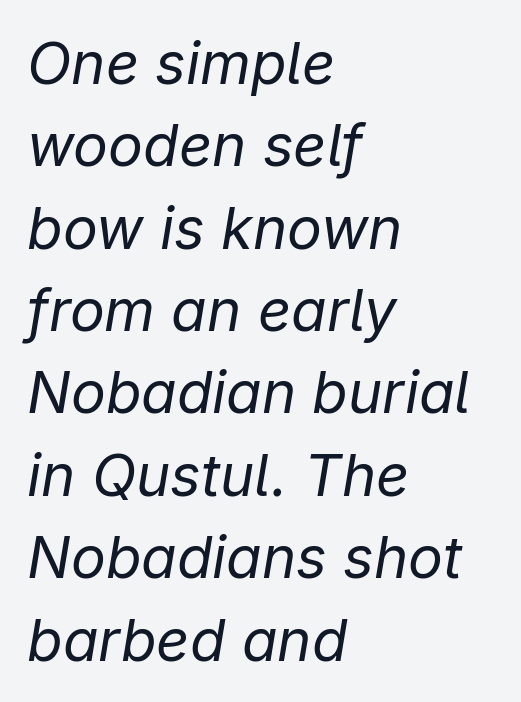
The image shows 58 px regular-weight type, italic (leaning right); set left-aligned, normal line spacing (1.42x), normal letter spacing, not underlined; low stroke contrast and a medium x-height.
